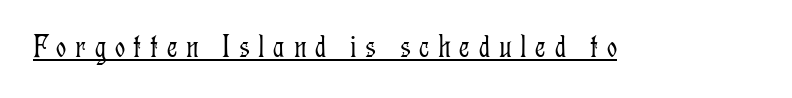
The image shows 32 px light, condensed serif type, upright; set unusually wide letter spacing (+0.27 em), underlined; low stroke contrast and a medium x-height.
